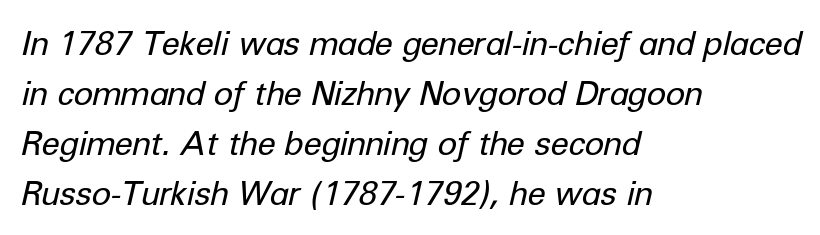
The image shows 33 px regular-weight type, italic (leaning right); set left-aligned, normal line spacing (1.52x), normal letter spacing, not underlined; low stroke contrast and a medium x-height.
